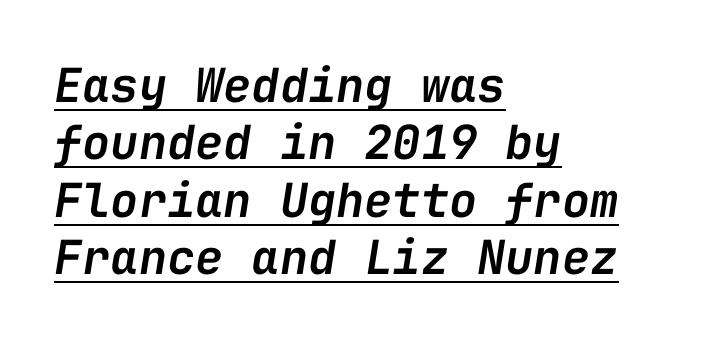
Note the uniform advance width — an 'i' takes as much space as an 'm'. Is the type slanted? Yes — the strokes lean at a clear angle. Emphasis by weight is partial: semibold. Underlining? Definitely there.
